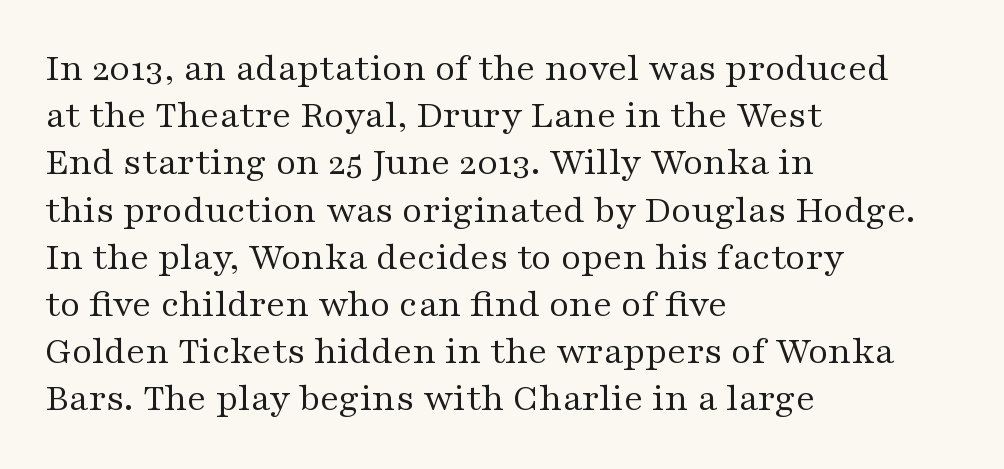
Q: Is the text bold? A: No.
Q: Is the text italic (slanted)? A: No, it is upright.
Q: Is the typeface a serif or a sans-serif typeface? A: Serif.
Q: Is the text underlined? A: No.
Q: How is the paragraph aligned? A: Left-aligned.
Q: Is the spacing between letters normal or unusually wide? A: Normal.
Q: Width (condensed, normal, or wide)? A: Wide.
Q: Stroke contrast? A: Medium.
Q: x-height? A: Medium.
Q: Monospaced? A: No.
